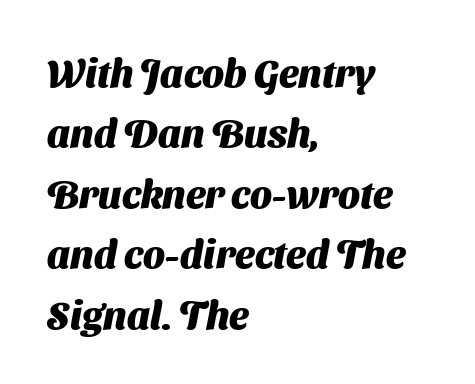
You could not count columns in this text — the font is proportionally spaced. Check under the words: just untouched page. Typesetter's note: full bold, strokes at maximum text heaviness. I'd call this a sans setting — the letters go barefoot. Layout note: lines flush left.
